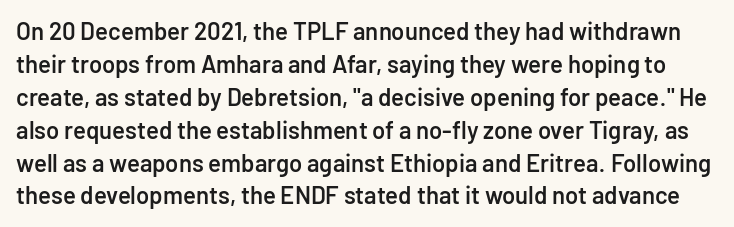
Each word holds together tightly as a unit, with standard inter-letter gaps. Summary of weight: moderately heavy, a semibold. If you drew a line through each stem, it would be perfectly vertical. Notice how descenders clear the ascenders below comfortably — that's standard leading. Check the space under the baseline: it is left empty.
